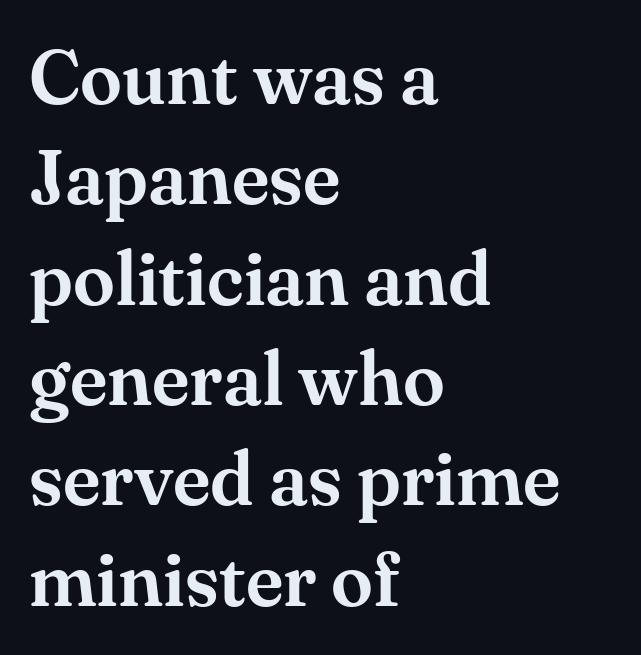
{"serif": "yes", "italic": "no", "width": "normal", "stroke_contrast": "medium", "x_height": "small", "monospaced": "no", "underline": "no", "align": "left", "line_spacing": "normal", "line_spacing_ratio": 1.32, "letter_spacing": "normal", "letter_spacing_em": 0.0, "glyph_px": 76}
